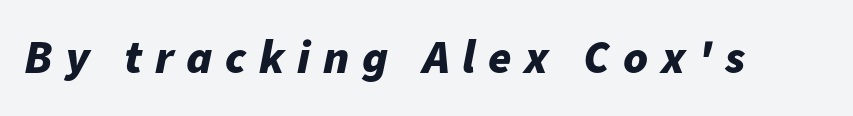
Q: Is the text bold? A: Yes.
Q: Is the text italic (slanted)? A: Yes, it leans right by about 11 degrees.
Q: Is the text underlined? A: No.
Q: Is the spacing between letters normal or unusually wide? A: Unusually wide.
Q: Width (condensed, normal, or wide)? A: Normal.
Q: Stroke contrast? A: Low.
Q: x-height? A: Medium.
Q: Monospaced? A: No.
